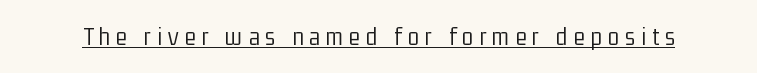
{"italic": "no", "bold": "no", "underline": "yes", "letter_spacing": "wide", "letter_spacing_em": 0.23, "glyph_px": 26}
